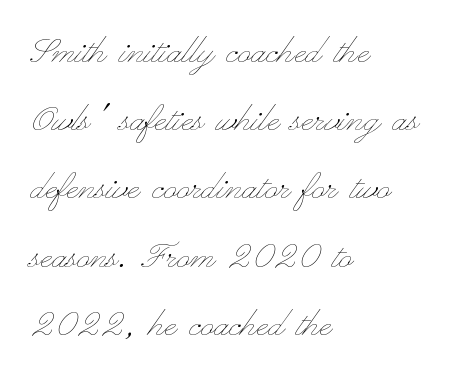
No extra ink here — the face is not bold. What's the leading like? Ordinary, nothing unusual. Any mark beneath the type? The region is blank. Look at the tracking — it's just the regular setting, nothing added. The passage shown is typed in a proportional face where columns would drift.
